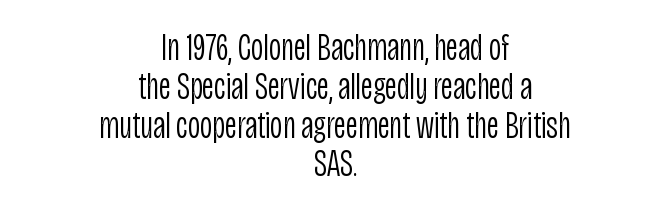
{"serif": "no", "italic": "no", "bold": "no", "weight": "light", "width": "condensed", "stroke_contrast": "low", "x_height": "large", "monospaced": "no", "underline": "no", "align": "center", "line_spacing": "tight", "line_spacing_ratio": 1.02, "letter_spacing": "normal", "letter_spacing_em": 0.0, "glyph_px": 38}
